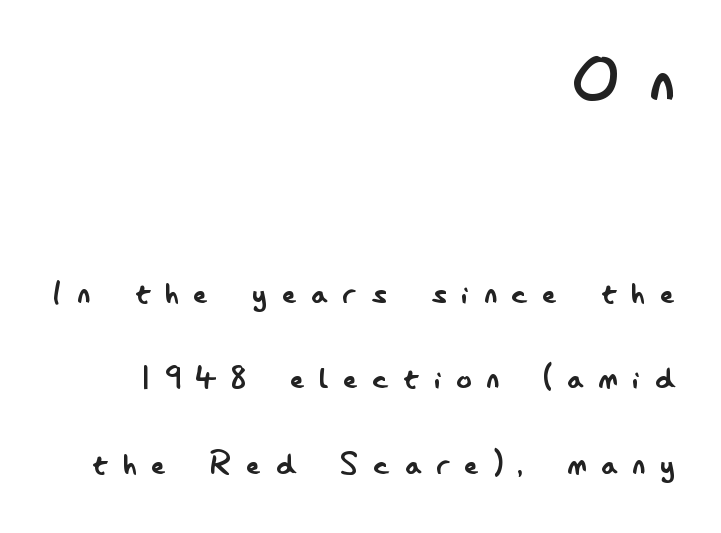
Q: Is the text bold? A: No.
Q: Is the text italic (slanted)? A: No, it is upright.
Q: Is the typeface a serif or a sans-serif typeface? A: Sans-serif.
Q: Is the text underlined? A: No.
Q: How is the paragraph aligned? A: Right-aligned.
Q: Is the spacing between letters normal or unusually wide? A: Unusually wide.
Q: Is the spacing between lines tight, normal or loose? A: Loose.
Q: Which block of text is set in a larger size, the first (top) or the second (bottom)? A: The first (top) one.
Q: Width (condensed, normal, or wide)? A: Condensed.
Q: Stroke contrast? A: Low.
Q: x-height? A: Small.
Q: Monospaced? A: No.
